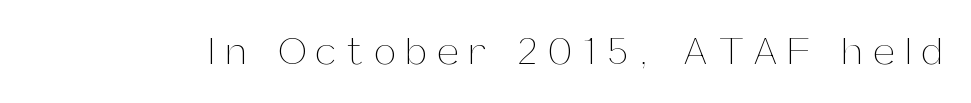
{"italic": "no", "bold": "no", "weight": "thin", "width": "normal", "stroke_contrast": "medium", "x_height": "medium", "monospaced": "no", "underline": "no", "letter_spacing": "wide", "letter_spacing_em": 0.29, "glyph_px": 38}
